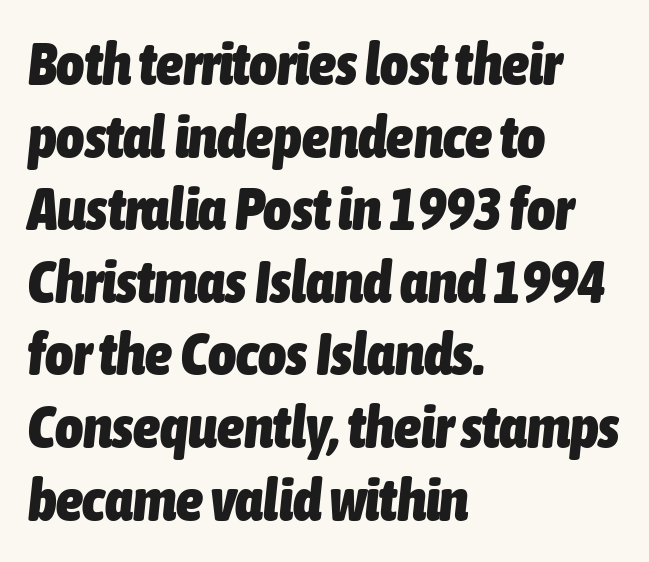
{"italic": "yes", "lean": "right", "slant_degrees": 6, "bold": "yes", "weight": "heavy", "width": "condensed", "stroke_contrast": "low", "x_height": "medium", "monospaced": "no", "underline": "no", "align": "left", "line_spacing_ratio": 1.21, "letter_spacing": "normal", "letter_spacing_em": 0.0, "glyph_px": 60}
